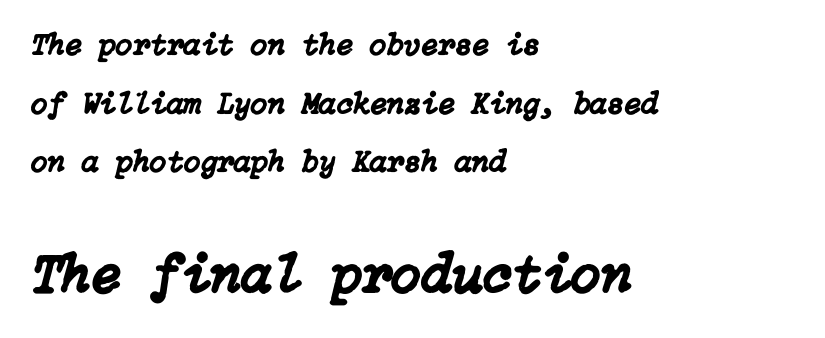
Q: Is the text italic (slanted)? A: Yes, it leans right by about 15 degrees.
Q: Is the text underlined? A: No.
Q: How is the paragraph aligned? A: Left-aligned.
Q: Is the spacing between letters normal or unusually wide? A: Normal.
Q: Which block of text is set in a larger size, the first (top) or the second (bottom)? A: The second (bottom) one.
Q: Width (condensed, normal, or wide)? A: Normal.
Q: Stroke contrast? A: Low.
Q: x-height? A: Medium.
